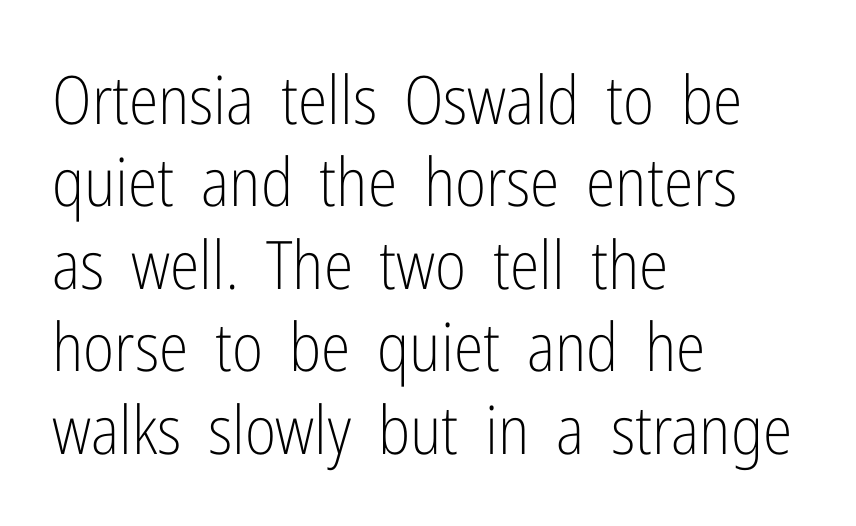
{"serif": "no", "italic": "no", "bold": "no", "weight": "light", "width": "condensed", "stroke_contrast": "low", "x_height": "medium", "monospaced": "no", "underline": "no", "align": "left", "line_spacing_ratio": 1.23, "letter_spacing": "normal", "letter_spacing_em": 0.0, "glyph_px": 67}
